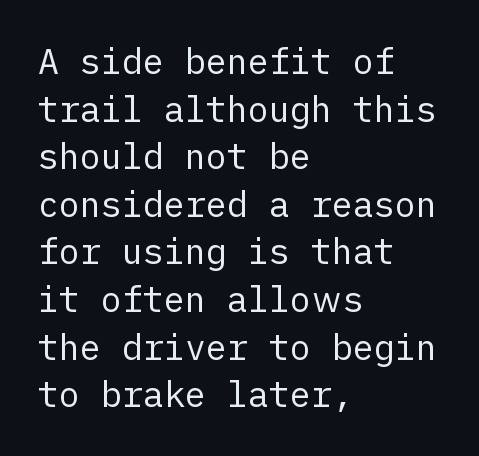
Leading matches the norm, producing a regular column. Characters follow at the spacing the type designer built in. No chunkiness to these letters — they're not bold. Alignment: flush left. Check where the strokes stop: nothing finishes them off — pure sans. Has an underline been added? It has not.
